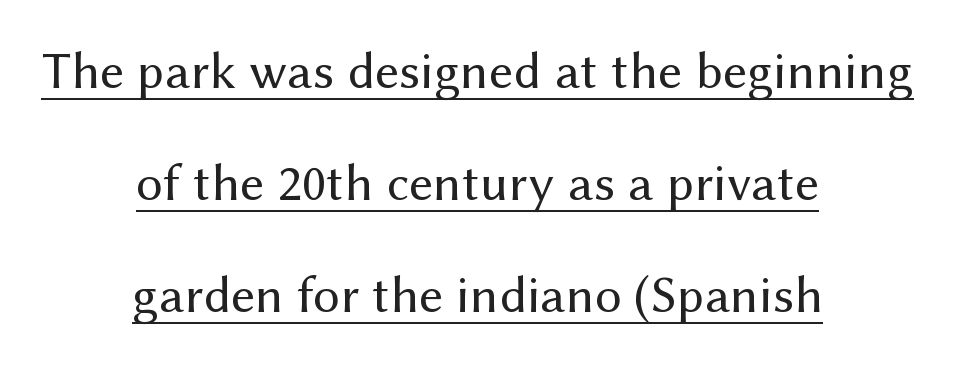
The designer dialed line spacing up above the default. This rendering features underlined lettering. Posture: straight, roman, zero tilt. A typesetter would call this proportional, since set widths differ per character. Notice how the passage keeps no hard edge, just a central spine. Weight: in the light-to-regular range.
